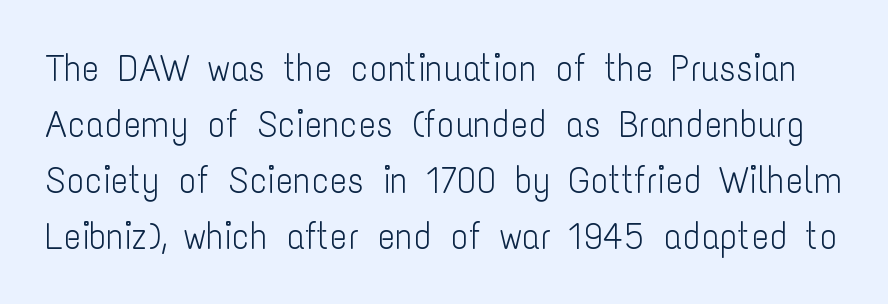
Here the designer chose a conventional face with non-uniform glyph widths. Nope, no serifs anywhere on these letters. Type without underlining. Is the type heavy? It reads as light-to-regular instead. Every character sits straight up, as roman type does. The leading is moderate, giving the passage an even texture.
